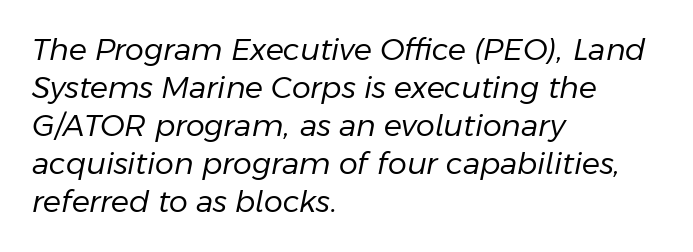
The image shows 30 px regular-weight type, italic (leaning right); set left-aligned, normal line spacing (1.27x), normal letter spacing, not underlined; low stroke contrast and a medium x-height.
